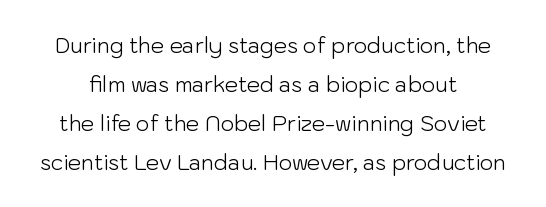
Stems and bowls with no extra thickness — not bold. Ascenders rise straight up at ninety degrees. The passage shown is not underscored anywhere. Look at the tracking — it's just the regular setting, nothing added.
